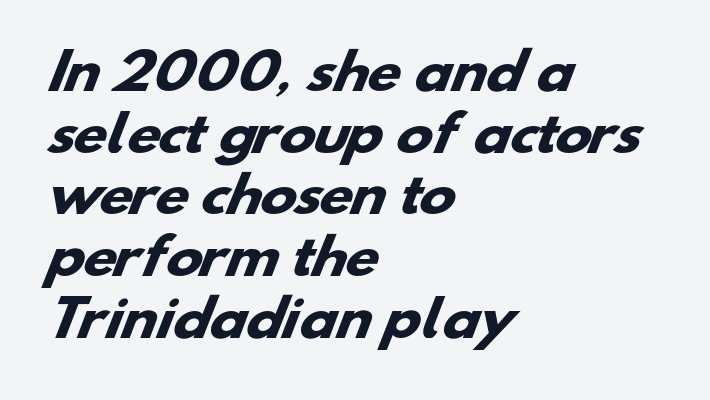
{"serif": "no", "bold": "yes", "weight": "heavy", "width": "wide", "stroke_contrast": "low", "x_height": "small", "monospaced": "no", "underline": "no", "align": "left", "line_spacing": "normal", "line_spacing_ratio": 1.26, "letter_spacing": "normal", "letter_spacing_em": 0.0, "glyph_px": 49}
